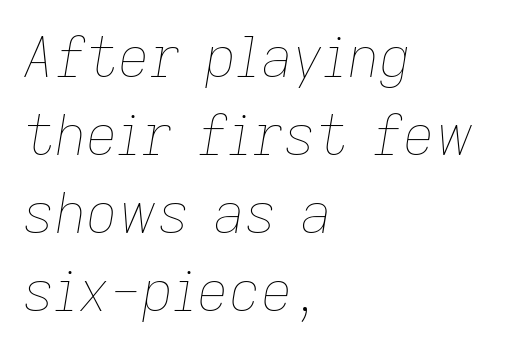
Q: Is the text bold? A: No.
Q: Is the text italic (slanted)? A: Yes, it leans right by about 9 degrees.
Q: Is the text underlined? A: No.
Q: How is the paragraph aligned? A: Left-aligned.
Q: Is the spacing between letters normal or unusually wide? A: Normal.
Q: Is the spacing between lines tight, normal or loose? A: Normal.
Q: Width (condensed, normal, or wide)? A: Normal.
Q: Stroke contrast? A: Low.
Q: x-height? A: Medium.
Q: Monospaced? A: No.
